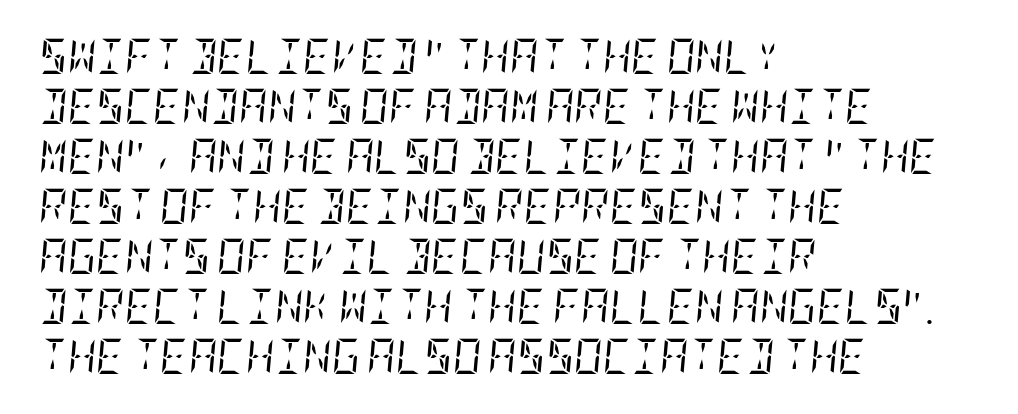
The passage shown leans; its letterforms are oblique. Baseline-to-baseline distance is the conventional proportion of letter height. Inter-character spacing is left at the font's built-in metrics. Compared with a typical body face, this is equally light or lighter still. Compared with a centered layout, this one pins lines to the left instead. Each letter's strokes conclude with small projecting serifs.
